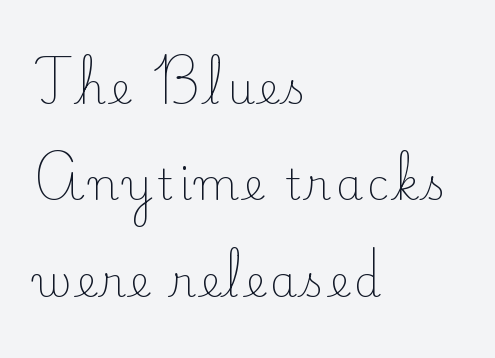
Q: Is the text bold? A: No.
Q: Is the text italic (slanted)? A: No, it is upright.
Q: Is the typeface a serif or a sans-serif typeface? A: Serif.
Q: Is the text underlined? A: No.
Q: How is the paragraph aligned? A: Left-aligned.
Q: Is the spacing between lines tight, normal or loose? A: Loose.
Q: Width (condensed, normal, or wide)? A: Normal.
Q: Stroke contrast? A: Low.
Q: x-height? A: Small.
Q: Monospaced? A: No.
